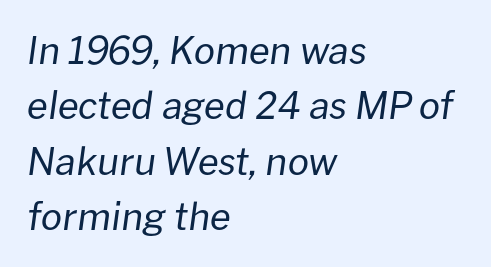
Q: Is the text bold? A: No.
Q: Is the text italic (slanted)? A: Yes, it leans right by about 8 degrees.
Q: Is the text underlined? A: No.
Q: How is the paragraph aligned? A: Left-aligned.
Q: Is the spacing between letters normal or unusually wide? A: Normal.
Q: Is the spacing between lines tight, normal or loose? A: Normal.
Q: Width (condensed, normal, or wide)? A: Normal.
Q: Stroke contrast? A: Low.
Q: x-height? A: Medium.
Q: Monospaced? A: No.
